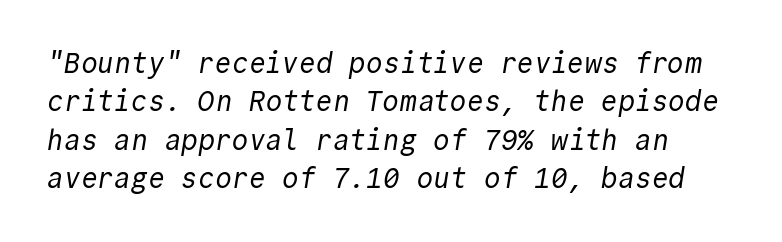
{"serif": "no", "bold": "no", "weight": "regular", "width": "normal", "x_height": "medium", "monospaced": "yes", "underline": "no", "line_spacing": "normal", "line_spacing_ratio": 1.37, "letter_spacing": "normal", "letter_spacing_em": 0.0, "glyph_px": 28}
